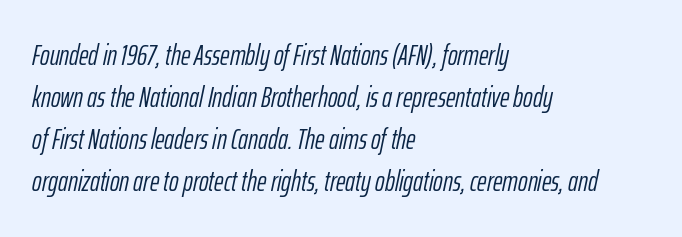
{"italic": "yes", "lean": "right", "slant_degrees": 12, "bold": "no", "weight": "light", "width": "condensed", "stroke_contrast": "low", "x_height": "medium", "monospaced": "no", "underline": "no", "align": "left", "line_spacing": "normal", "line_spacing_ratio": 1.45, "letter_spacing": "normal", "letter_spacing_em": 0.0, "glyph_px": 29}
